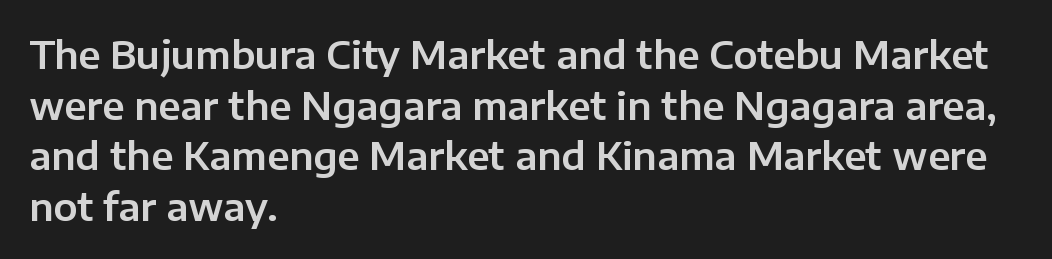
{"serif": "no", "italic": "no", "width": "normal", "stroke_contrast": "low", "x_height": "medium", "monospaced": "no", "underline": "no", "align": "left", "line_spacing": "normal", "line_spacing_ratio": 1.33, "letter_spacing": "normal", "letter_spacing_em": 0.0, "glyph_px": 38}
